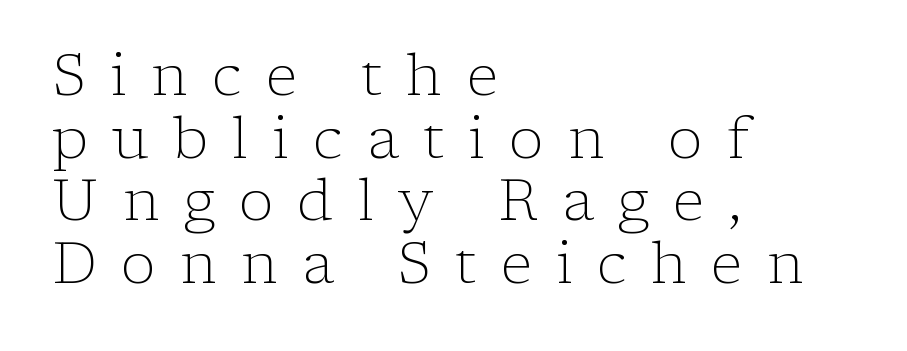
Q: Is the text bold? A: No.
Q: Is the text italic (slanted)? A: No, it is upright.
Q: Is the typeface a serif or a sans-serif typeface? A: Serif.
Q: Is the text underlined? A: No.
Q: How is the paragraph aligned? A: Left-aligned.
Q: Is the spacing between letters normal or unusually wide? A: Unusually wide.
Q: Is the spacing between lines tight, normal or loose? A: Tight.
Q: Width (condensed, normal, or wide)? A: Normal.
Q: Stroke contrast? A: Low.
Q: x-height? A: Medium.
Q: Monospaced? A: No.
